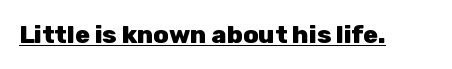
The image shows 25 px bold type, upright; set normal letter spacing, underlined.
